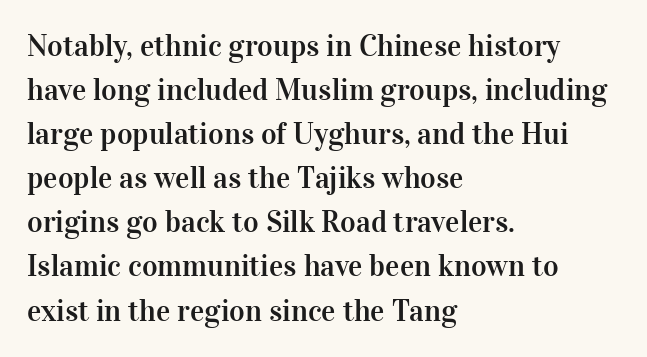
The image shows 30 px serif type, upright; set left-aligned, normal line spacing (1.47x), normal letter spacing, not underlined; high stroke contrast and a medium x-height.
